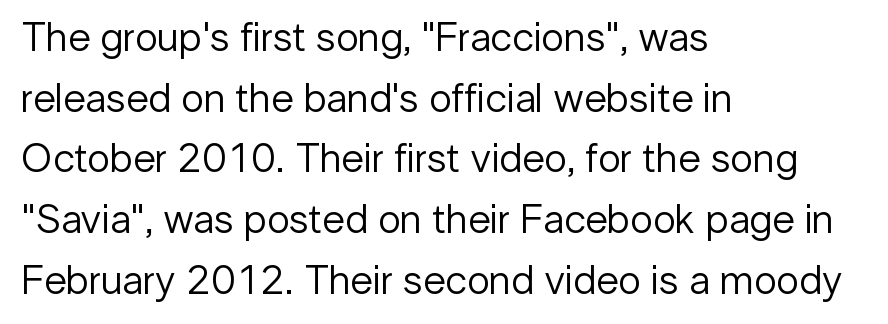
The image shows 41 px regular-weight sans-serif type, upright; set left-aligned, normal line spacing (1.48x), normal letter spacing, not underlined; low stroke contrast and a medium x-height.
